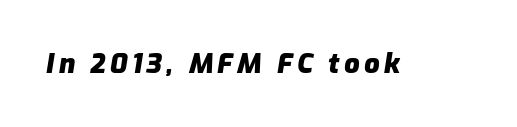
Q: Is the text bold? A: Yes.
Q: Is the text italic (slanted)? A: Yes, it leans right by about 9 degrees.
Q: Is the text underlined? A: No.
